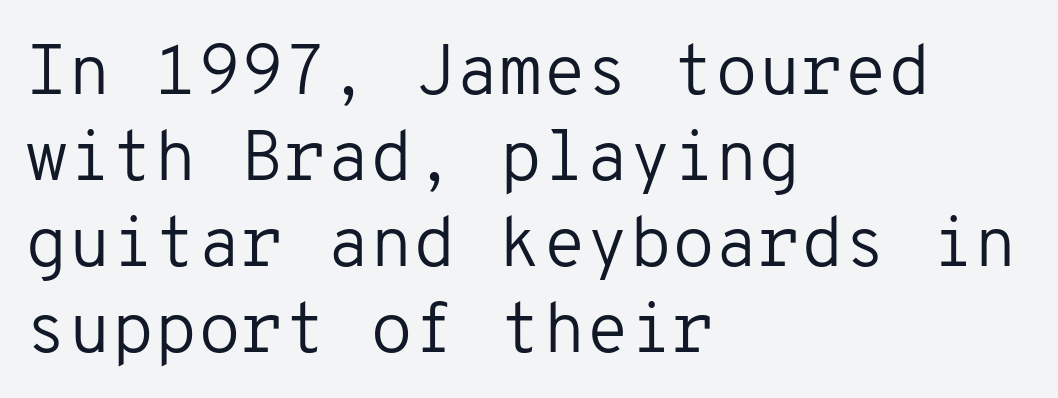
The image shows 70 px regular-weight sans-serif type, upright, monospaced; set left-aligned, line spacing 1.23x, normal letter spacing, not underlined; low stroke contrast and a medium x-height.
